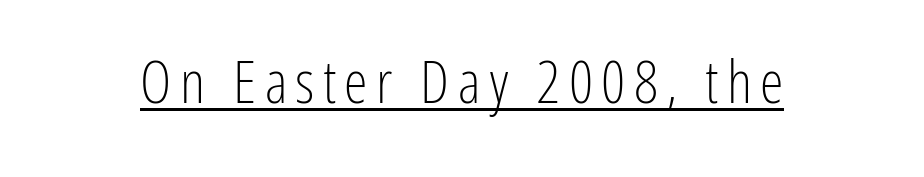
The image shows 60 px light, condensed sans-serif type, upright; set underlined; low stroke contrast and a medium x-height.
